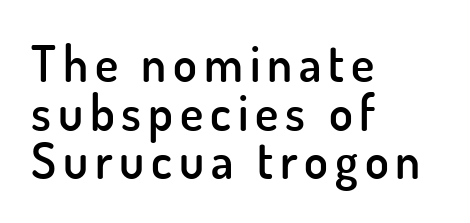
Q: Is the text bold? A: Semi-bold.
Q: Is the text italic (slanted)? A: No, it is upright.
Q: Is the typeface a serif or a sans-serif typeface? A: Sans-serif.
Q: Is the text underlined? A: No.
Q: How is the paragraph aligned? A: Left-aligned.
Q: Is the spacing between lines tight, normal or loose? A: Tight.
Q: Width (condensed, normal, or wide)? A: Normal.
Q: Stroke contrast? A: Low.
Q: x-height? A: Small.
Q: Monospaced? A: No.
